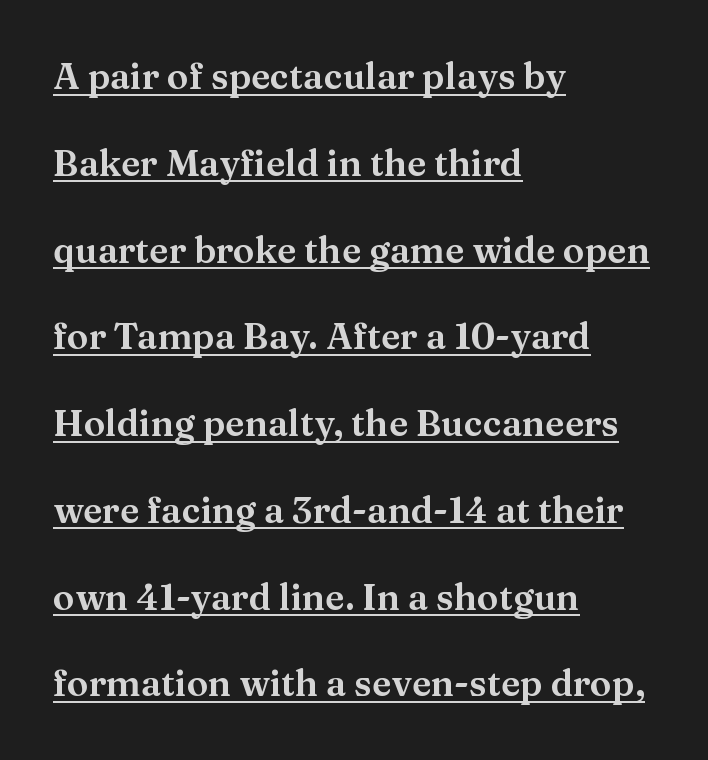
The rendering uses natural spacing where letterforms have individual widths. The setting favours the left margin, as ordinary paragraphs usually do. This sample uses plain, unmodified letter spacing. Serif or sans? Serif — the stroke terminals have little feet. Each new line begins a long way beneath the previous one. Quick note: underline on.
